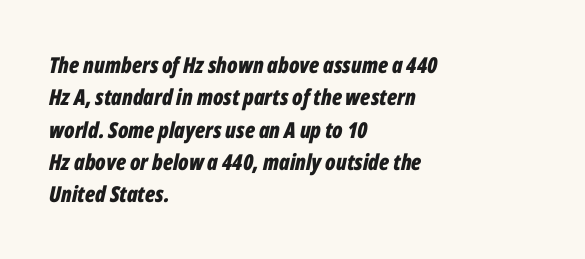
{"italic": "yes", "lean": "right", "slant_degrees": 12, "bold": "yes", "underline": "no", "align": "left", "line_spacing": "normal", "line_spacing_ratio": 1.47, "letter_spacing": "normal", "letter_spacing_em": 0.0, "glyph_px": 22}
